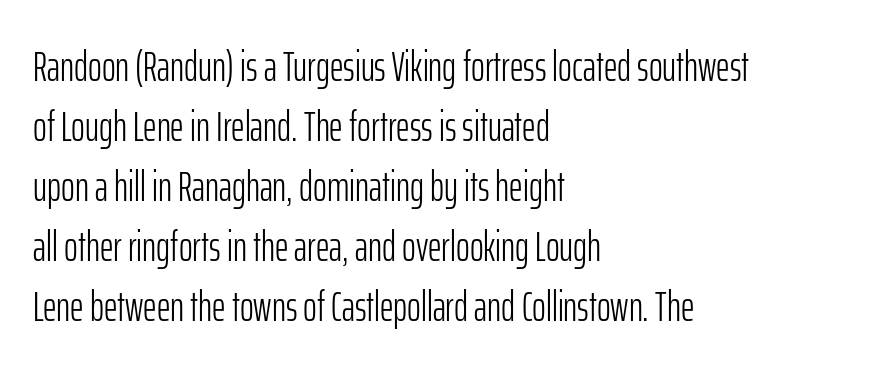
{"serif": "no", "italic": "no", "bold": "no", "weight": "light", "width": "condensed", "stroke_contrast": "low", "x_height": "medium", "monospaced": "no", "underline": "no", "align": "left", "line_spacing": "normal", "line_spacing_ratio": 1.43, "letter_spacing": "normal", "letter_spacing_em": 0.0, "glyph_px": 42}
